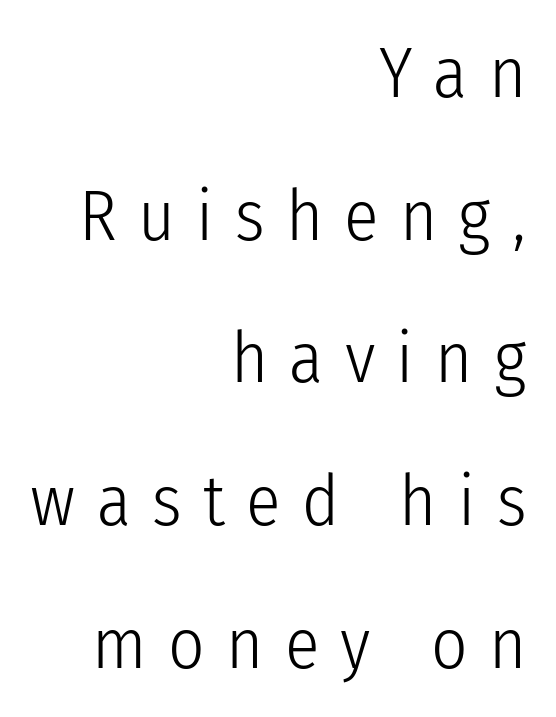
Vertical spacing — loose. Is the letter spacing exaggerated? Yes — the characters are pushed far apart. Observe the absence of serifs on each vertical stroke in this sample. Every row of glyphs terminates at an identical x-position on the right.
